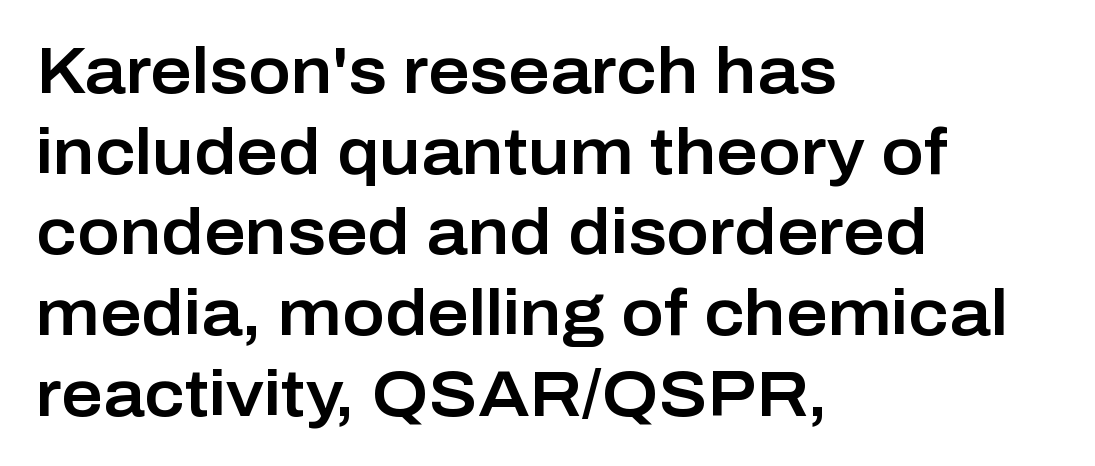
Q: Is the text italic (slanted)? A: No, it is upright.
Q: Is the typeface a serif or a sans-serif typeface? A: Sans-serif.
Q: Is the text underlined? A: No.
Q: How is the paragraph aligned? A: Left-aligned.
Q: Is the spacing between letters normal or unusually wide? A: Normal.
Q: Is the spacing between lines tight, normal or loose? A: Normal.
Q: Width (condensed, normal, or wide)? A: Normal.
Q: Stroke contrast? A: Low.
Q: x-height? A: Medium.
Q: Monospaced? A: No.
